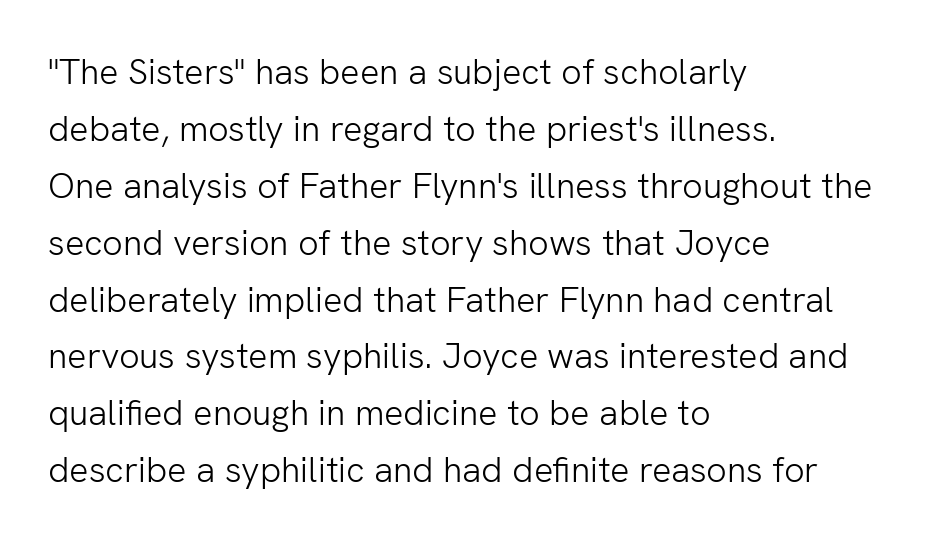
Q: Is the text bold? A: No.
Q: Is the text italic (slanted)? A: No, it is upright.
Q: Is the typeface a serif or a sans-serif typeface? A: Sans-serif.
Q: Is the text underlined? A: No.
Q: How is the paragraph aligned? A: Left-aligned.
Q: Is the spacing between letters normal or unusually wide? A: Normal.
Q: Is the spacing between lines tight, normal or loose? A: Normal.
Q: Width (condensed, normal, or wide)? A: Normal.
Q: Stroke contrast? A: Low.
Q: x-height? A: Medium.
Q: Monospaced? A: No.
